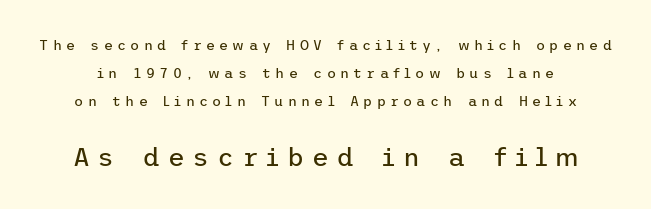
The typeface has the unassuming heft of standard copy or less. The rendering uses a large line-height, opening up the rows. Letter spacing: wide. Just letters on the line, the space beneath them empty. No italicization has been applied; the sample stays upright.
